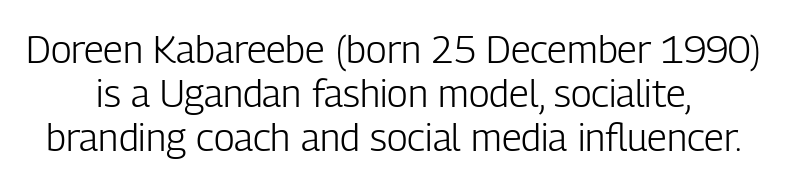
The image shows 38 px light, condensed sans-serif type, upright; set centered, line spacing 1.16x, normal letter spacing, not underlined; low stroke contrast and a medium x-height.
